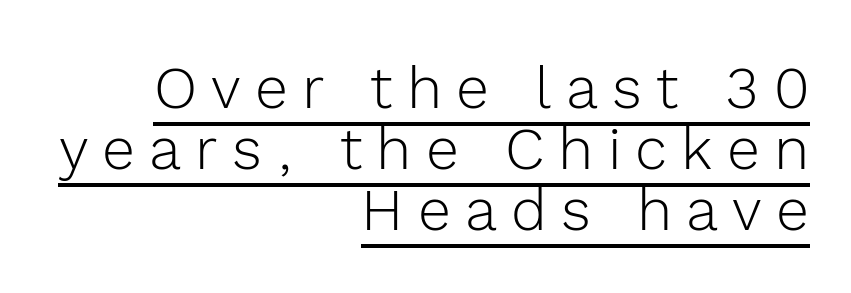
The image shows 59 px light sans-serif type, upright; set right-aligned, tight line spacing (1.03x), unusually wide letter spacing (+0.24 em), underlined; a medium x-height.
